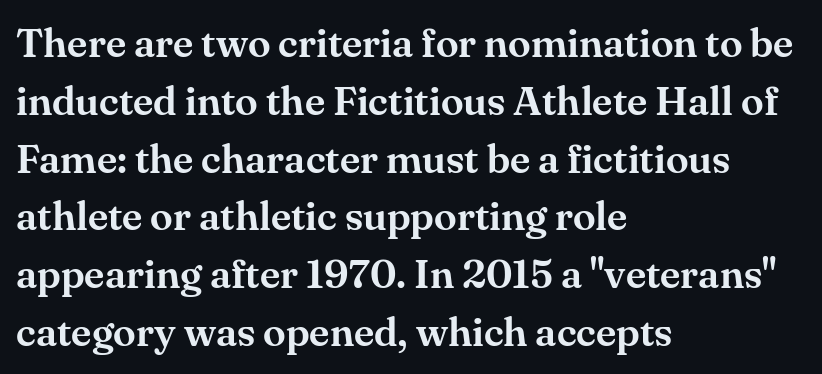
Q: Is the text italic (slanted)? A: No, it is upright.
Q: Is the typeface a serif or a sans-serif typeface? A: Serif.
Q: Is the text underlined? A: No.
Q: How is the paragraph aligned? A: Left-aligned.
Q: Is the spacing between letters normal or unusually wide? A: Normal.
Q: Is the spacing between lines tight, normal or loose? A: Normal.
Q: Width (condensed, normal, or wide)? A: Normal.
Q: Stroke contrast? A: Medium.
Q: x-height? A: Small.
Q: Monospaced? A: No.
